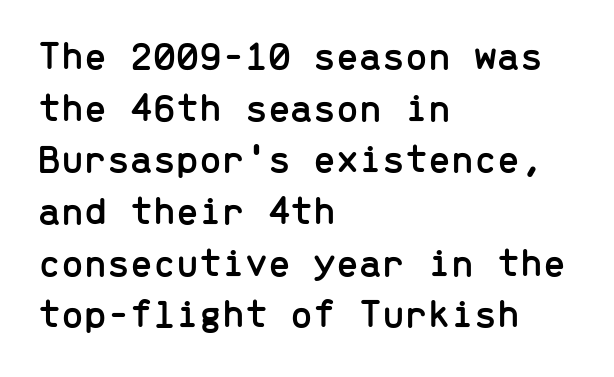
The image shows 41 px sans-serif type, upright, monospaced; set left-aligned, normal line spacing (1.26x), normal letter spacing, not underlined; low stroke contrast and a medium x-height.
